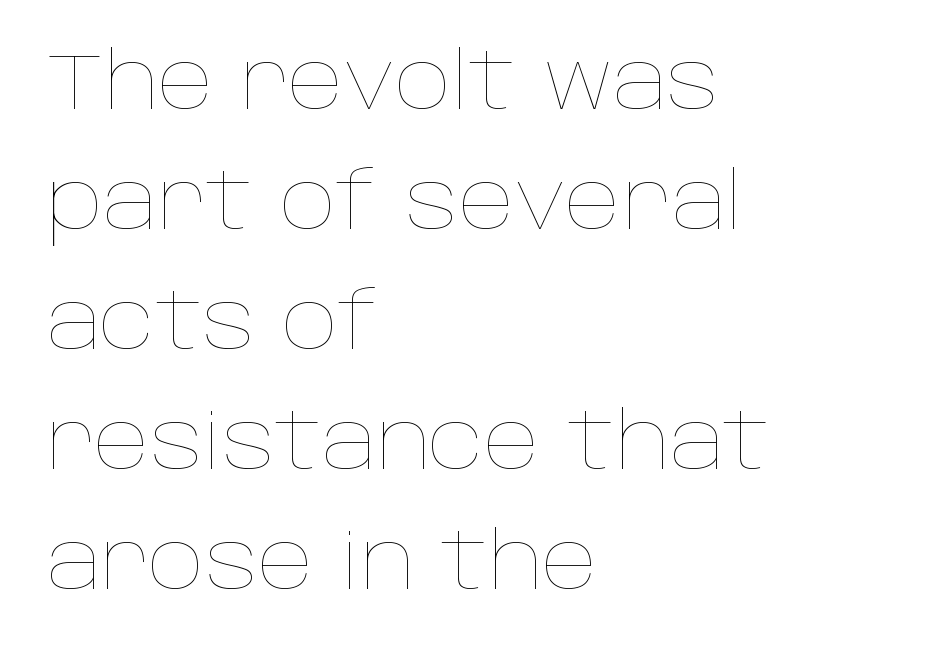
Think of a printed novel: that variable character pitch is what you see here. Weight: not bold — regular or lighter. Line starts are locked; line ends wander. Caption: standard tracking, unaltered. Notice how the stems are strictly vertical — no italics here.
